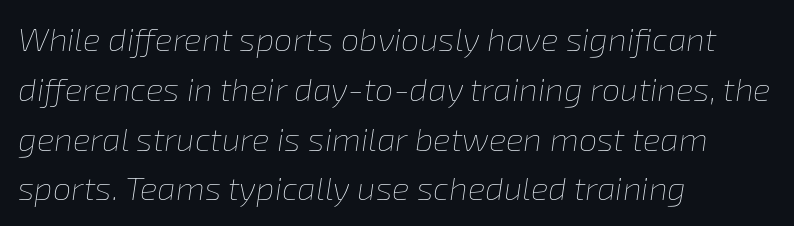
Is the block centered? No — it sits flush against the left margin. Has an underline been added? It has not. Looks like regular typesetting: each glyph gets only the width it needs. In terms of leading, this rendering sits right in the middle.
